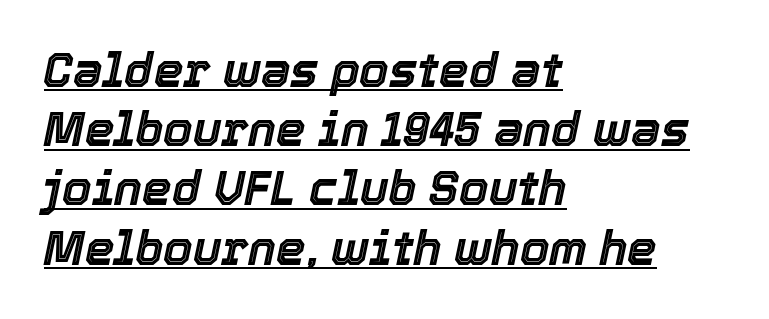
The image shows 47 px text type, italic (leaning right); set left-aligned, normal line spacing (1.26x), normal letter spacing, underlined; a medium x-height.
